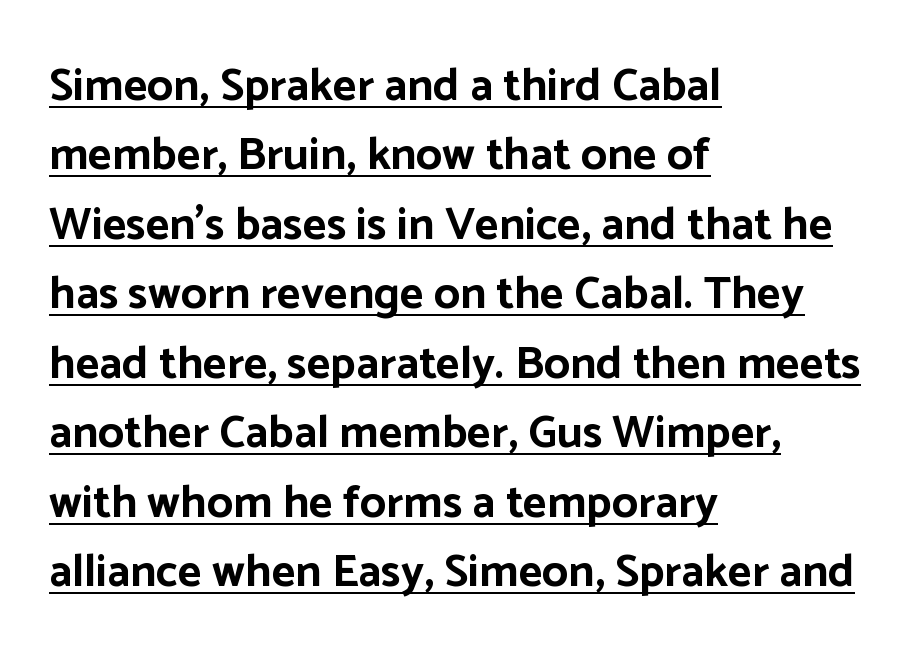
{"serif": "no", "italic": "no", "bold": "yes", "weight": "bold", "width": "normal", "stroke_contrast": "low", "x_height": "medium", "monospaced": "no", "underline": "yes", "align": "left", "line_spacing": "normal", "line_spacing_ratio": 1.51, "letter_spacing": "normal", "letter_spacing_em": 0.0, "glyph_px": 46}
